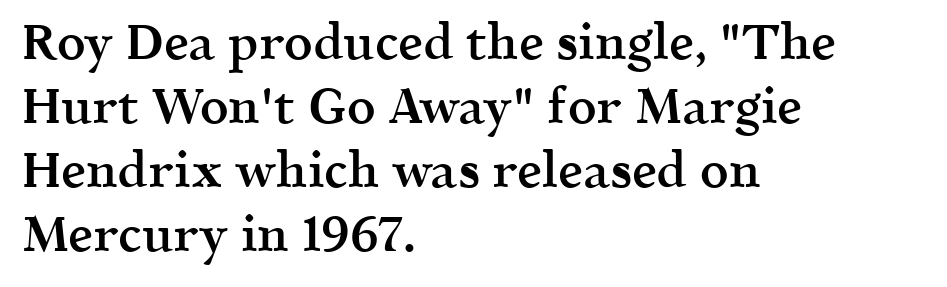
The image shows 50 px semibold serif type, upright; set left-aligned, normal line spacing (1.28x), normal letter spacing, not underlined; a medium x-height.
